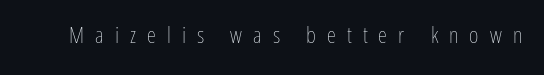
The image shows 23 px text type, upright; set unusually wide letter spacing (+0.48 em), not underlined.
